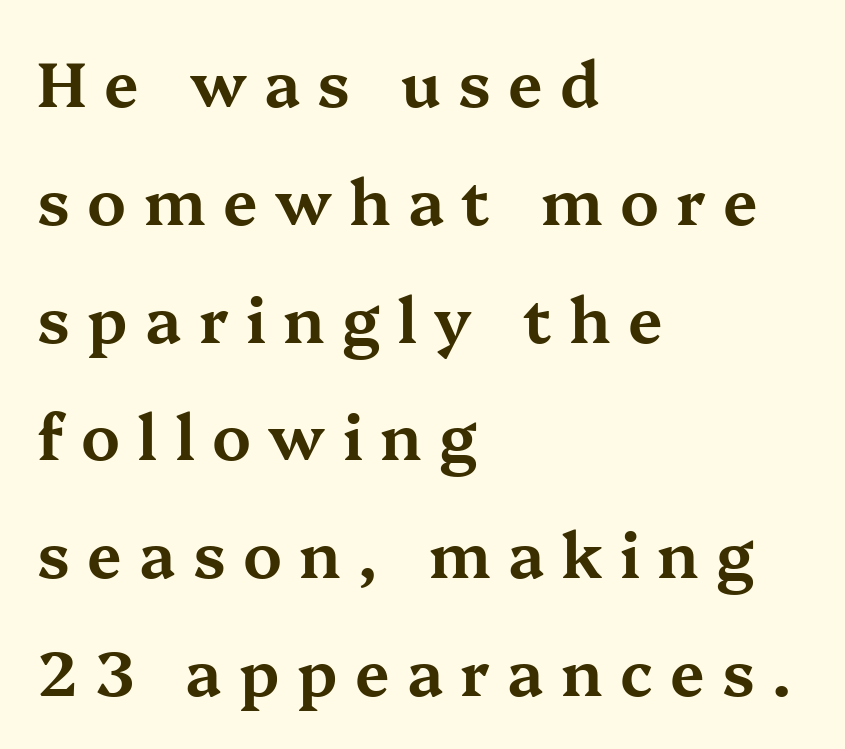
The image shows 62 px wide serif type, upright; set left-aligned, loose line spacing (1.9x), unusually wide letter spacing (+0.28 em), not underlined; medium stroke contrast and a medium x-height.
